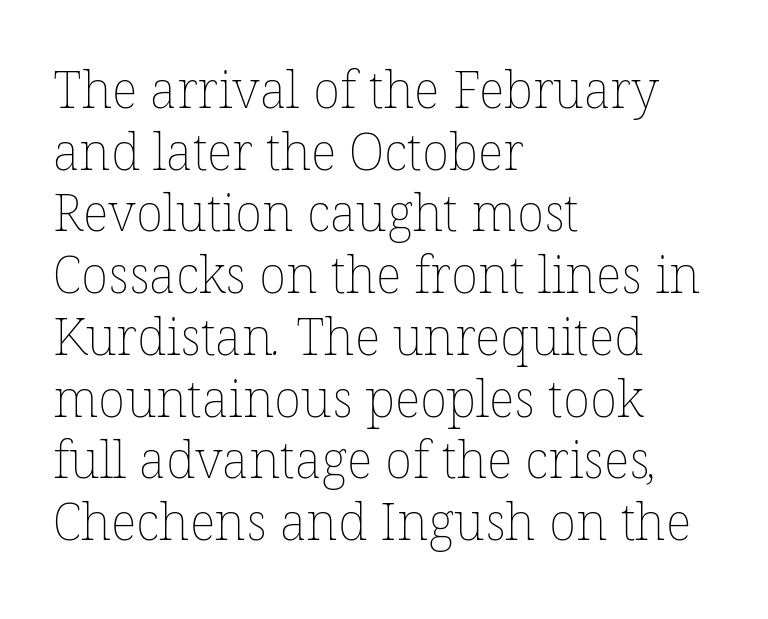
The image shows 51 px thin type; set left-aligned, line spacing 1.21x, normal letter spacing, not underlined; low stroke contrast and a medium x-height.
